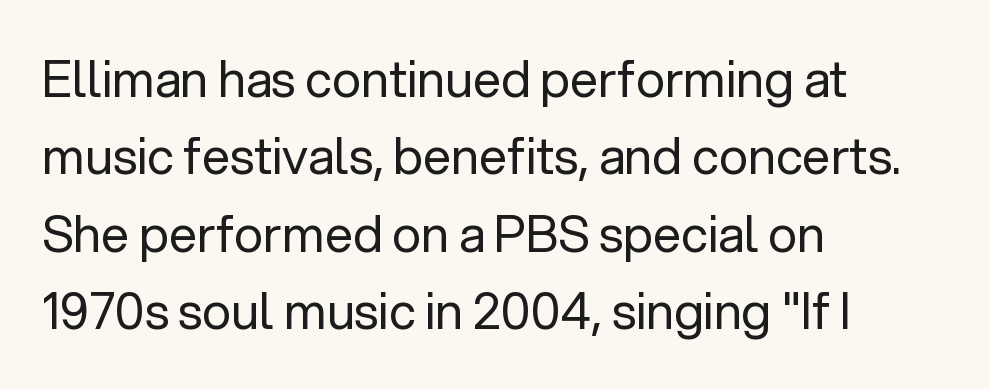
Q: Is the text bold? A: No.
Q: Is the text italic (slanted)? A: No, it is upright.
Q: Is the typeface a serif or a sans-serif typeface? A: Sans-serif.
Q: Is the text underlined? A: No.
Q: How is the paragraph aligned? A: Left-aligned.
Q: Is the spacing between letters normal or unusually wide? A: Normal.
Q: Is the spacing between lines tight, normal or loose? A: Normal.
Q: Width (condensed, normal, or wide)? A: Normal.
Q: Stroke contrast? A: Low.
Q: x-height? A: Medium.
Q: Monospaced? A: No.
